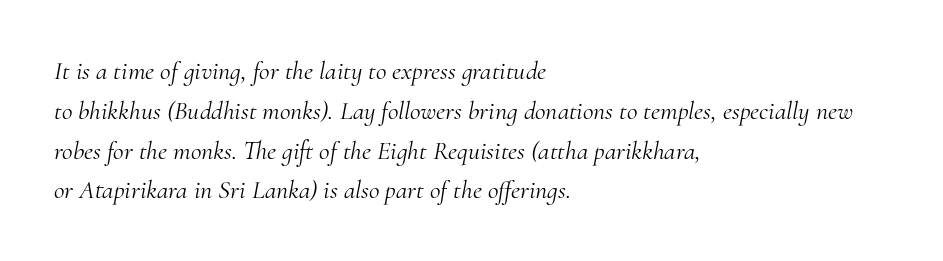
The image shows 26 px text type, italic (leaning right); set left-aligned, normal line spacing (1.53x), normal letter spacing, not underlined.
